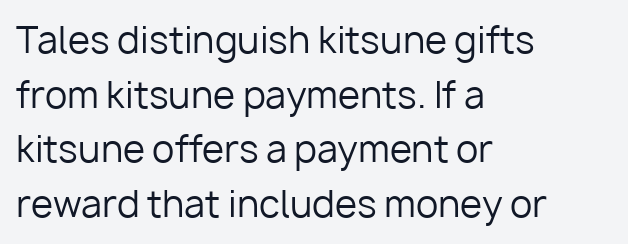
These lines were composed using upright roman letters. The lines are quadded left. Letterform terminals end flat and unadorned throughout the passage. The face used here is proportionally spaced, like ordinary book or web type. Each row of text sits above clean, open space. Heft: none added — not bold.
